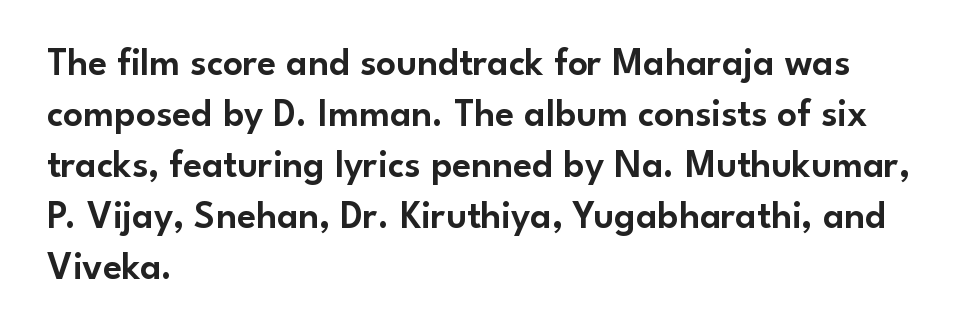
{"serif": "no", "italic": "no", "width": "normal", "stroke_contrast": "low", "x_height": "small", "monospaced": "no", "underline": "no", "align": "left", "line_spacing": "normal", "line_spacing_ratio": 1.31, "letter_spacing": "normal", "letter_spacing_em": 0.0, "glyph_px": 39}
